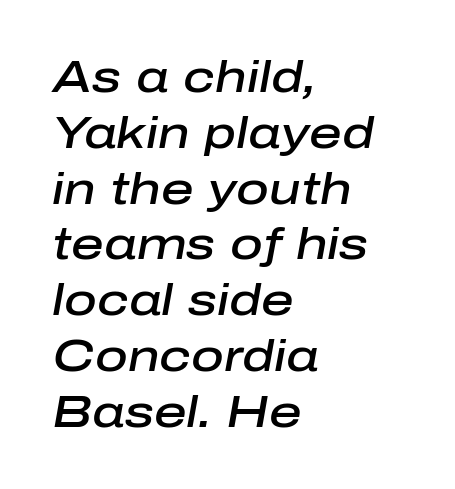
The image shows 45 px semibold type, italic (leaning right); set left-aligned, line spacing 1.24x, normal letter spacing, not underlined; low stroke contrast and a medium x-height.
